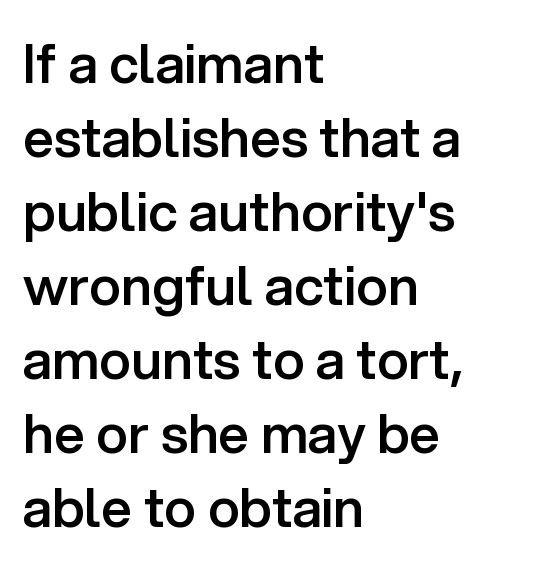
The image shows 54 px semibold sans-serif type, upright; set left-aligned, normal line spacing (1.37x), normal letter spacing, not underlined; low stroke contrast and a medium x-height.
